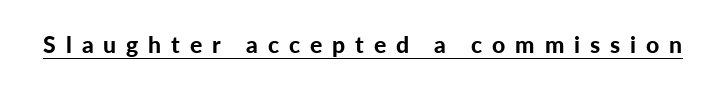
You can see a thin bar hugging the bottom of the glyphs. Pretty heavy lettering here — definitely bold. Students, note that the glyphs here are deliberately spaced far apart. When letters stand straight like this, we call the style roman or upright.
